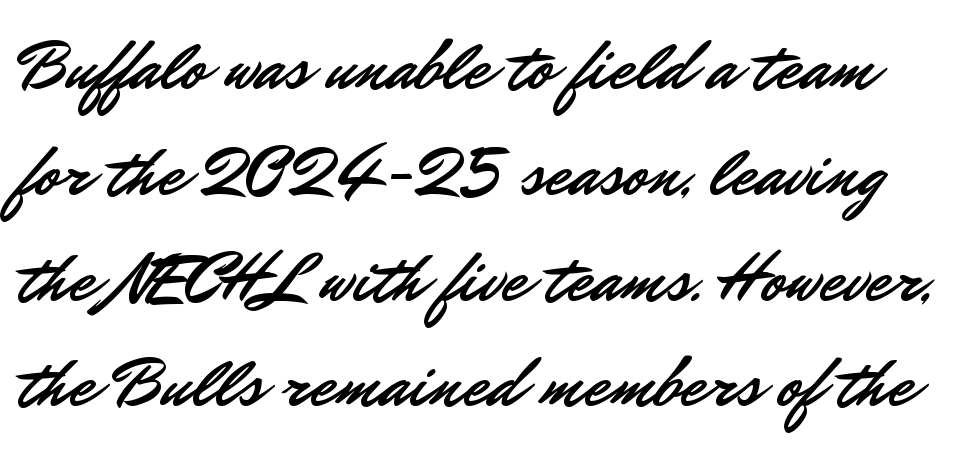
The image shows 71 px sans-serif type; set normal line spacing (1.49x), normal letter spacing, not underlined; low stroke contrast and a small x-height.
